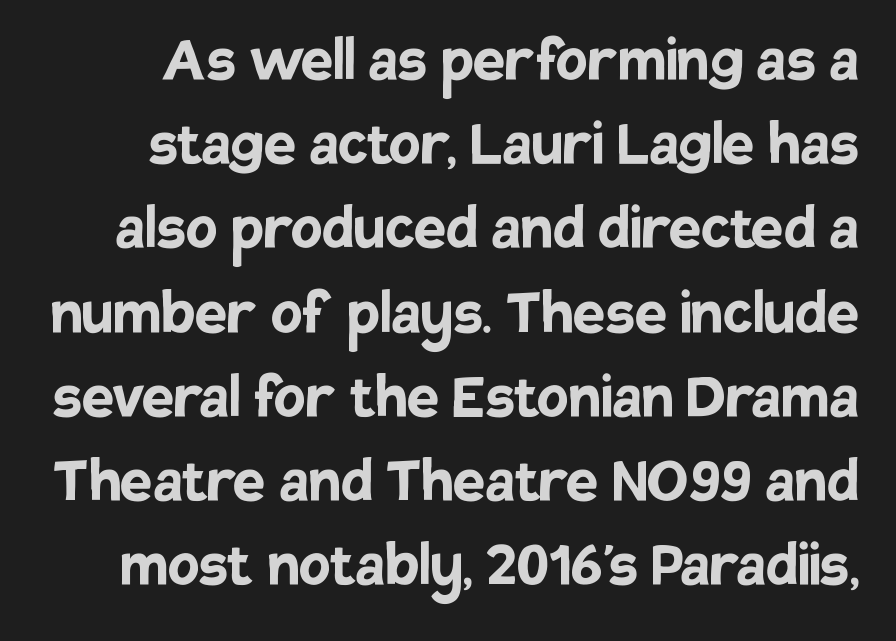
{"serif": "no", "italic": "no", "bold": "yes", "weight": "semibold", "width": "normal", "stroke_contrast": "low", "x_height": "large", "monospaced": "no", "underline": "no", "line_spacing_ratio": 1.17, "letter_spacing": "normal", "letter_spacing_em": 0.0, "glyph_px": 72}
